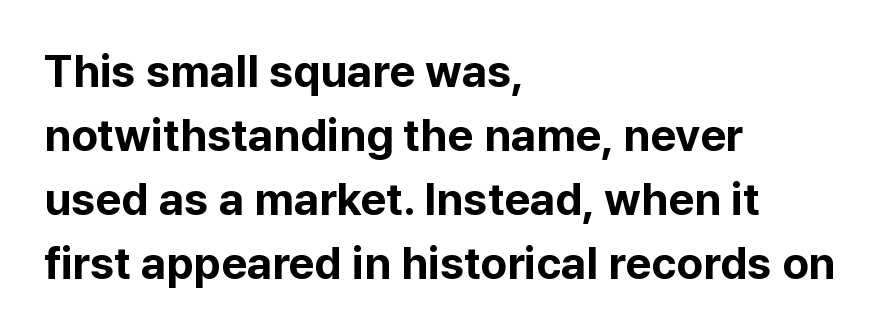
Q: Is the text bold? A: Yes.
Q: Is the text italic (slanted)? A: No, it is upright.
Q: Is the typeface a serif or a sans-serif typeface? A: Sans-serif.
Q: Is the text underlined? A: No.
Q: How is the paragraph aligned? A: Left-aligned.
Q: Is the spacing between letters normal or unusually wide? A: Normal.
Q: Is the spacing between lines tight, normal or loose? A: Normal.
Q: Width (condensed, normal, or wide)? A: Normal.
Q: Stroke contrast? A: Low.
Q: x-height? A: Medium.
Q: Monospaced? A: No.
